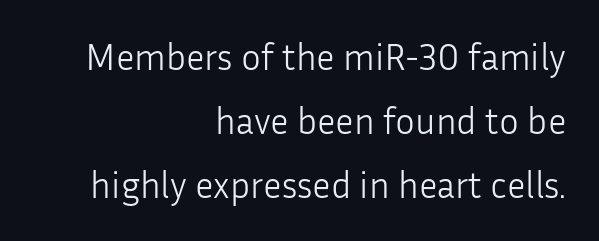
The image shows 37 px light sans-serif type, upright; set right-aligned, line spacing 1.73x, normal letter spacing, not underlined; low stroke contrast and a medium x-height.
